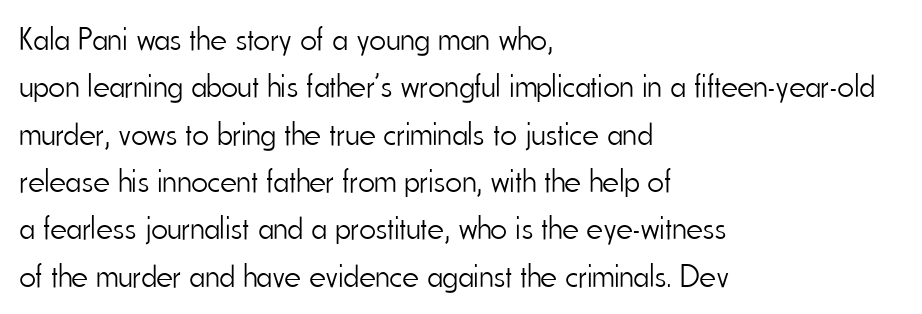
Q: Is the text bold? A: No.
Q: Is the text italic (slanted)? A: No, it is upright.
Q: Is the typeface a serif or a sans-serif typeface? A: Sans-serif.
Q: Is the text underlined? A: No.
Q: How is the paragraph aligned? A: Left-aligned.
Q: Is the spacing between letters normal or unusually wide? A: Normal.
Q: Is the spacing between lines tight, normal or loose? A: Normal.
Q: Width (condensed, normal, or wide)? A: Condensed.
Q: Stroke contrast? A: Low.
Q: x-height? A: Small.
Q: Monospaced? A: No.
